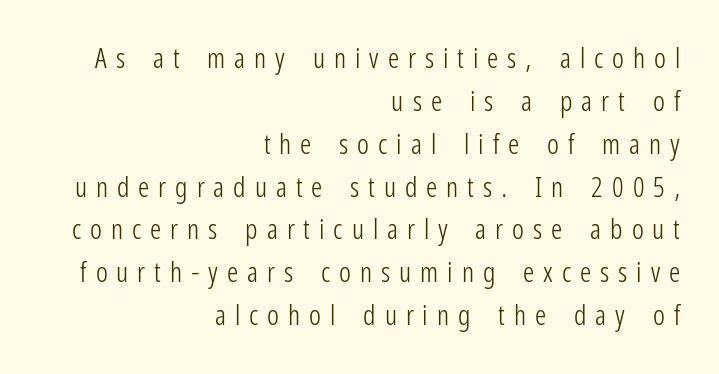
The leading is moderate, giving the passage an even texture. Right-aligned paragraph, ragged on the left. The designer went with a sans here, leaving each stem footless. Someone cranked the tracking dial way up on this one. Do the characters align in a grid? No, the font is proportional.
